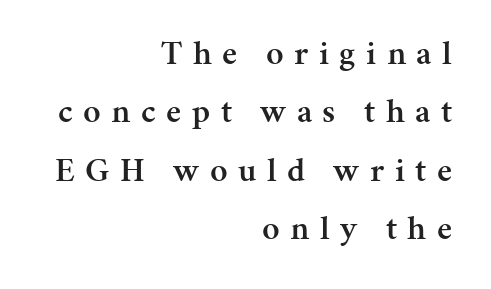
Q: Is the text bold? A: Semi-bold.
Q: Is the text italic (slanted)? A: No, it is upright.
Q: Is the typeface a serif or a sans-serif typeface? A: Serif.
Q: Is the text underlined? A: No.
Q: How is the paragraph aligned? A: Right-aligned.
Q: Is the spacing between letters normal or unusually wide? A: Unusually wide.
Q: Width (condensed, normal, or wide)? A: Normal.
Q: Stroke contrast? A: Medium.
Q: x-height? A: Medium.
Q: Monospaced? A: No.
